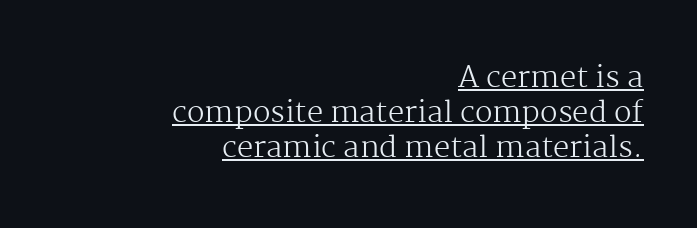
Q: Is the text bold? A: No.
Q: Is the text italic (slanted)? A: No, it is upright.
Q: Is the typeface a serif or a sans-serif typeface? A: Serif.
Q: Is the text underlined? A: Yes.
Q: How is the paragraph aligned? A: Right-aligned.
Q: Is the spacing between letters normal or unusually wide? A: Normal.
Q: Width (condensed, normal, or wide)? A: Normal.
Q: Stroke contrast? A: Medium.
Q: x-height? A: Medium.
Q: Monospaced? A: No.
